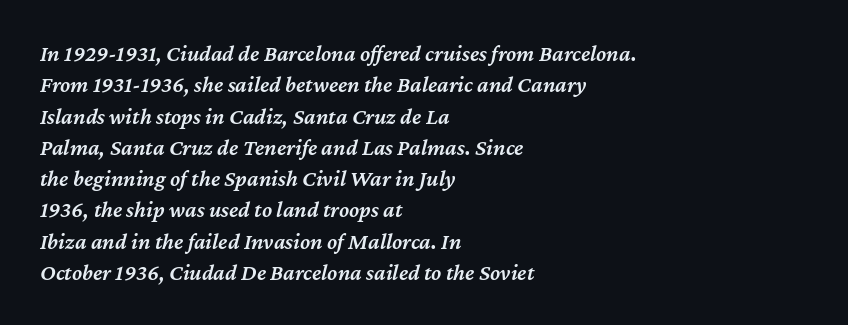
Notice the strokes are somewhat thickened but not fully heavy: this is a semibold. The rows are spaced the way most documents space them. The ragged edge is on the right, which tells us the setting is flush left. Designer's note — italics engaged. Descender tails drop into unmarked territory.
